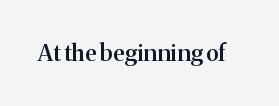
Q: Is the text bold? A: Semi-bold.
Q: Is the text italic (slanted)? A: No, it is upright.
Q: Is the text underlined? A: No.
Q: Is the spacing between letters normal or unusually wide? A: Normal.
